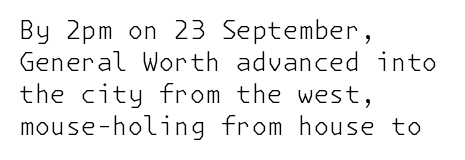
Q: Is the text bold? A: No.
Q: Is the text italic (slanted)? A: No, it is upright.
Q: Is the text underlined? A: No.
Q: How is the paragraph aligned? A: Left-aligned.
Q: Is the spacing between letters normal or unusually wide? A: Normal.
Q: Is the spacing between lines tight, normal or loose? A: Normal.
